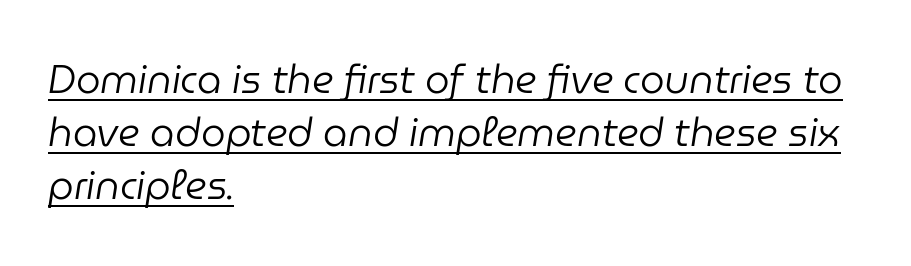
Q: Is the text bold? A: No.
Q: Is the text italic (slanted)? A: Yes, it leans right by about 9 degrees.
Q: Is the text underlined? A: Yes.
Q: How is the paragraph aligned? A: Left-aligned.
Q: Is the spacing between letters normal or unusually wide? A: Normal.
Q: Is the spacing between lines tight, normal or loose? A: Normal.
Q: Width (condensed, normal, or wide)? A: Normal.
Q: Stroke contrast? A: Low.
Q: x-height? A: Medium.
Q: Monospaced? A: No.
